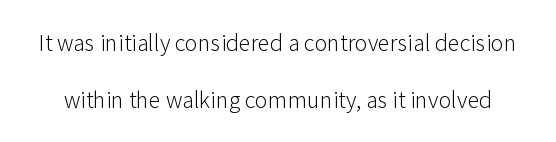
Does the leading feel generous? Absolutely, it's lavish. The letters stand straight up with perfectly vertical stems. Glyph-to-glyph distance matches everyday printed text. Stem width sits at or under what a default text font uses.
